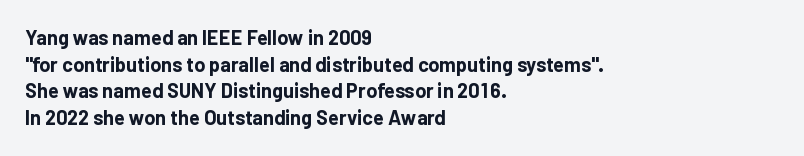
Q: Is the text bold? A: Yes.
Q: Is the text italic (slanted)? A: No, it is upright.
Q: Is the text underlined? A: No.
Q: How is the paragraph aligned? A: Left-aligned.
Q: Is the spacing between letters normal or unusually wide? A: Normal.
Q: Is the spacing between lines tight, normal or loose? A: Normal.
